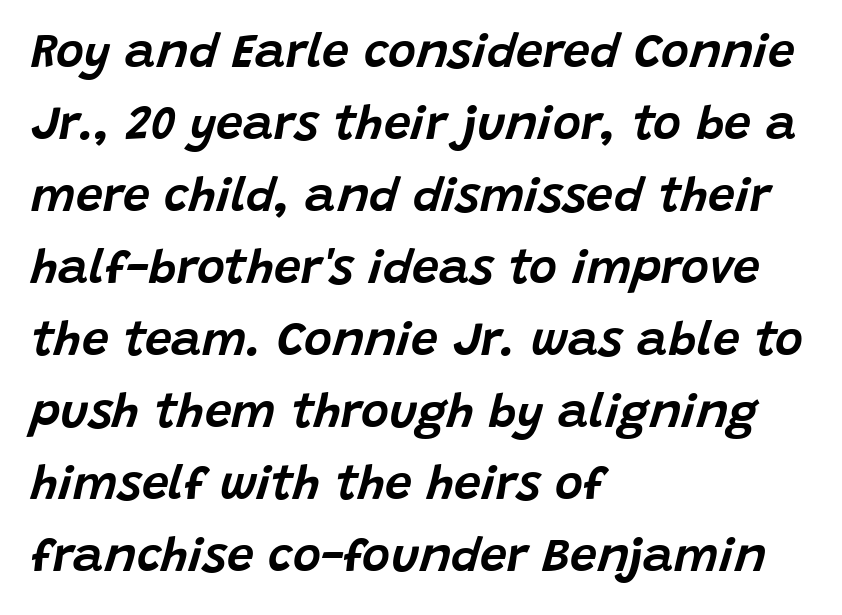
The setting favours the left margin, as ordinary paragraphs usually do. Inter-character spacing is left at the font's built-in metrics. Character widths vary here, with narrow letters taking less room than wide ones. The text carries the slant typical of an italic or oblique font.
